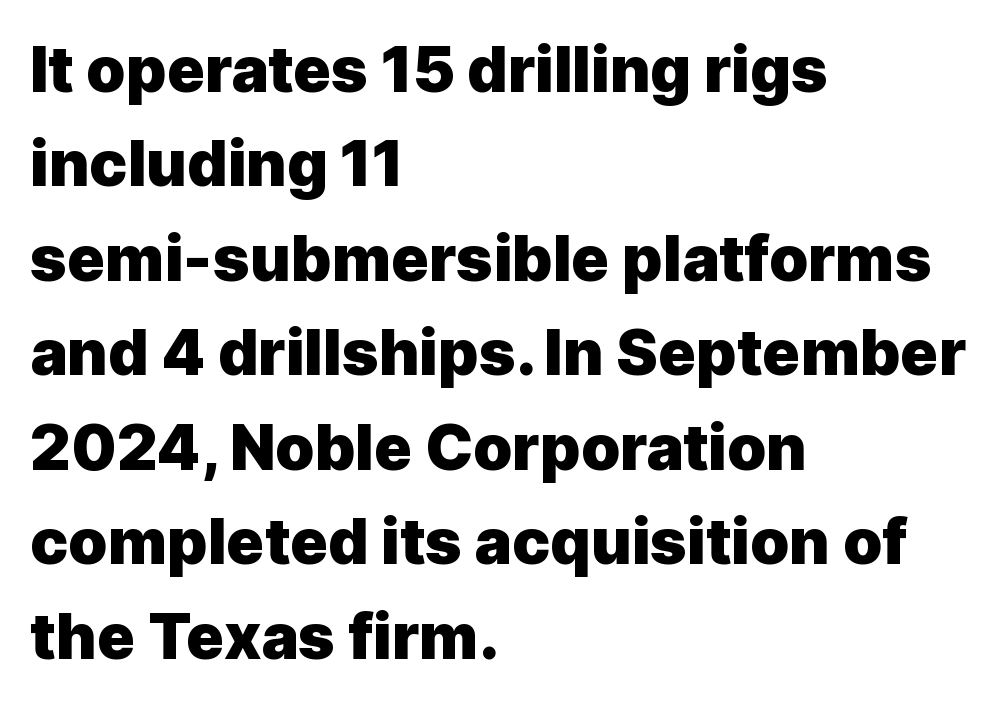
Q: Is the text bold? A: Yes.
Q: Is the text italic (slanted)? A: No, it is upright.
Q: Is the typeface a serif or a sans-serif typeface? A: Sans-serif.
Q: Is the text underlined? A: No.
Q: How is the paragraph aligned? A: Left-aligned.
Q: Is the spacing between letters normal or unusually wide? A: Normal.
Q: Is the spacing between lines tight, normal or loose? A: Normal.
Q: Width (condensed, normal, or wide)? A: Normal.
Q: x-height? A: Medium.
Q: Monospaced? A: No.
